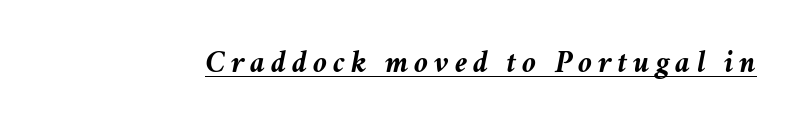
The image shows 32 px semibold type, italic (leaning right); set underlined; medium stroke contrast and a medium x-height.
